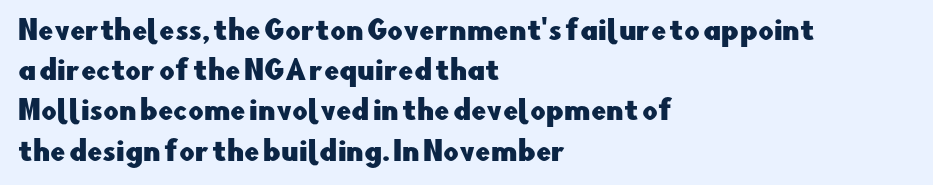
Summary of vertical rhythm: regular, with standard interline spacing. No italicization has been applied; the sample stays upright. One-word summary of the alignment: left. The line texture is even and compact thanks to regular tracking. The space directly below the letters is spotless.
